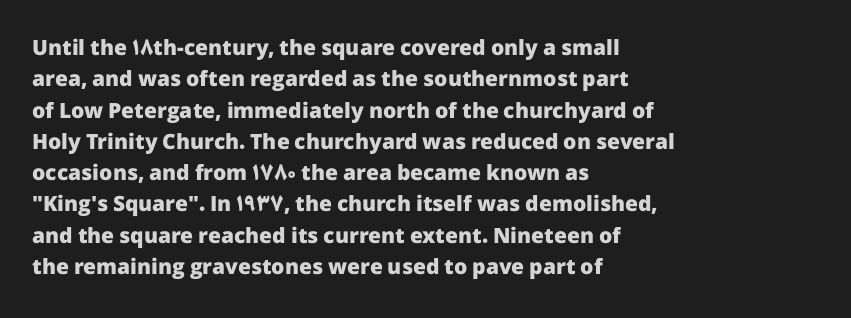
The image shows 21 px bold type, upright; set left-aligned, normal line spacing (1.49x), normal letter spacing, not underlined.
